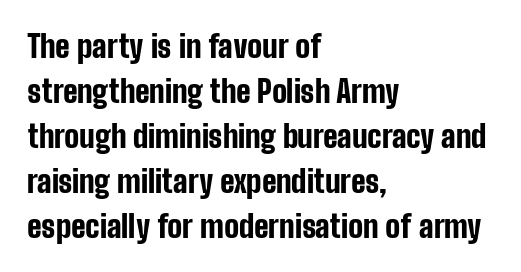
Between one letter and the next there's only the usual sliver of space. Students, observe: this is what conventionally led text looks like. Are there feet on the stems? There aren't — it's a sans. The passage shown is typed in a proportional face where columns would drift. The space directly below the letters is spotless. Compared with a centered layout, this one pins lines to the left instead.
